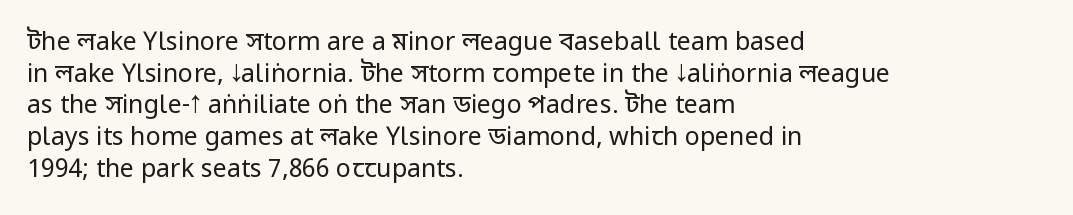
{"italic": "no", "bold": "no", "underline": "no", "align": "left", "line_spacing": "normal", "line_spacing_ratio": 1.27, "letter_spacing": "normal", "letter_spacing_em": 0.0, "glyph_px": 25}
